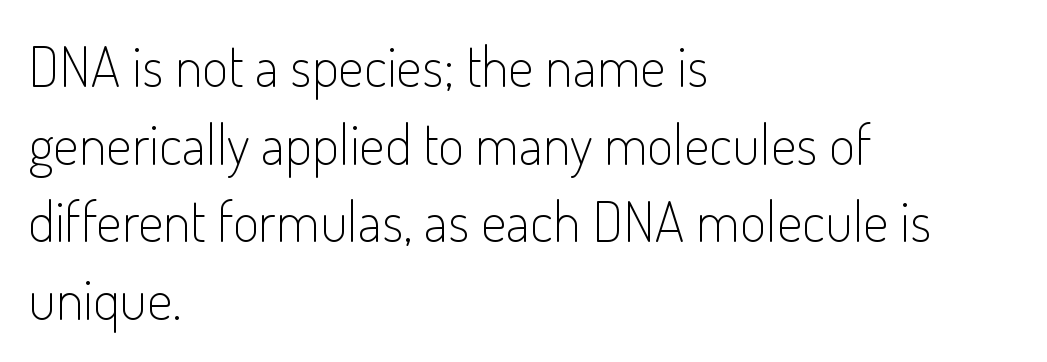
Q: Is the text bold? A: No.
Q: Is the text italic (slanted)? A: No, it is upright.
Q: Is the typeface a serif or a sans-serif typeface? A: Sans-serif.
Q: Is the text underlined? A: No.
Q: How is the paragraph aligned? A: Left-aligned.
Q: Is the spacing between letters normal or unusually wide? A: Normal.
Q: Is the spacing between lines tight, normal or loose? A: Normal.
Q: Width (condensed, normal, or wide)? A: Condensed.
Q: Stroke contrast? A: Low.
Q: x-height? A: Small.
Q: Monospaced? A: No.
